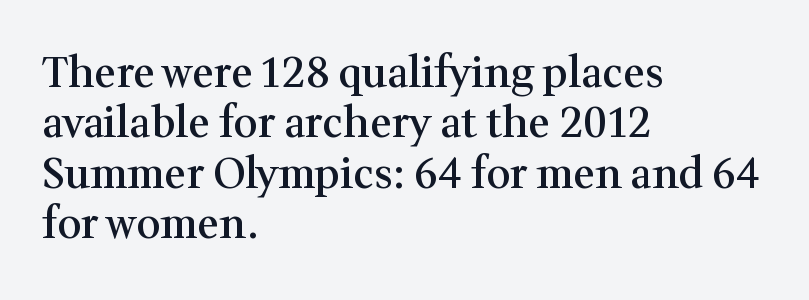
The image shows 42 px semibold serif type, upright; set left-aligned, line spacing 1.2x, normal letter spacing, not underlined; medium stroke contrast and a medium x-height.
